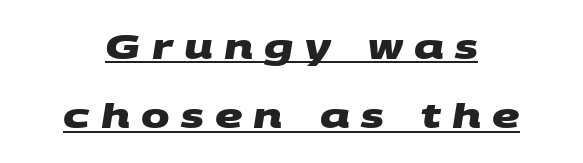
Q: Is the text bold? A: Yes.
Q: Is the typeface a serif or a sans-serif typeface? A: Sans-serif.
Q: Is the text underlined? A: Yes.
Q: How is the paragraph aligned? A: Centered.
Q: Is the spacing between letters normal or unusually wide? A: Unusually wide.
Q: Is the spacing between lines tight, normal or loose? A: Loose.
Q: Width (condensed, normal, or wide)? A: Wide.
Q: Stroke contrast? A: Medium.
Q: x-height? A: Large.
Q: Monospaced? A: No.
